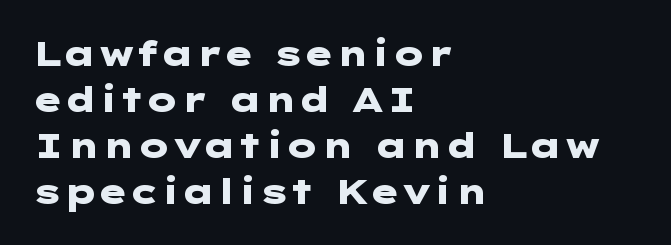
{"serif": "no", "italic": "no", "bold": "yes", "weight": "heavy", "width": "wide", "stroke_contrast": "low", "x_height": "medium", "underline": "no", "align": "left", "line_spacing": "normal", "line_spacing_ratio": 1.35, "letter_spacing": "normal", "letter_spacing_em": 0.0, "glyph_px": 34}
